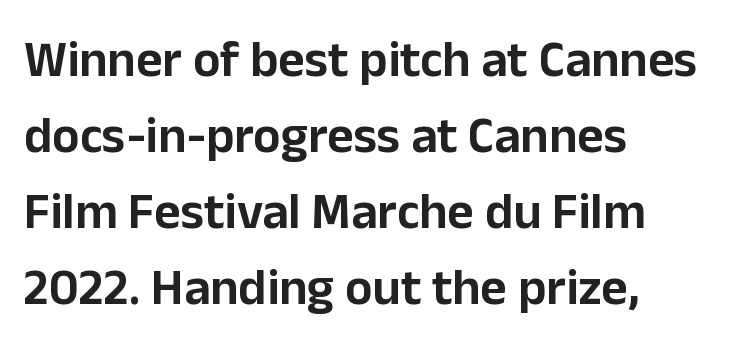
The vertical gap from one line to the next is medium. Nothing unusual about the tracking: characters are spaced as the font intends. The rendering uses natural spacing where letterforms have individual widths. The gap between lines stays unmarked. Regarding serifs, this sample does without them.
